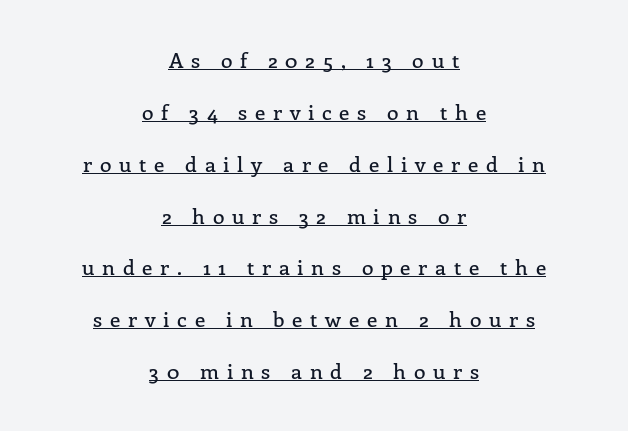
Q: Is the text italic (slanted)? A: No, it is upright.
Q: Is the text underlined? A: Yes.
Q: How is the paragraph aligned? A: Centered.
Q: Is the spacing between letters normal or unusually wide? A: Unusually wide.
Q: Is the spacing between lines tight, normal or loose? A: Loose.
